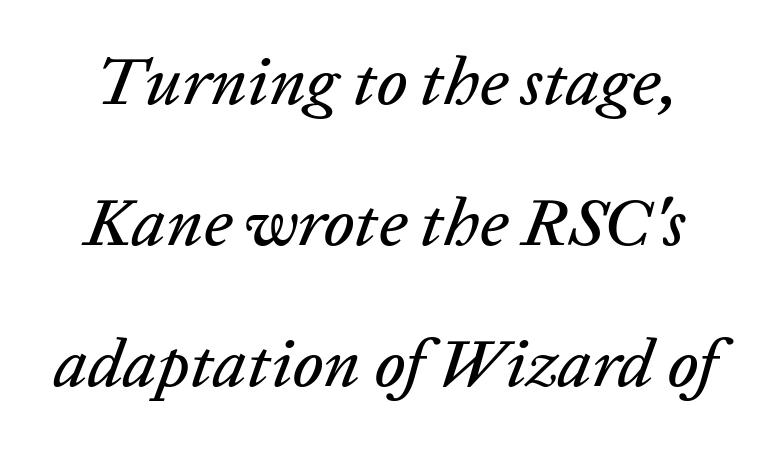
The image shows 68 px text type, italic (leaning right); set loose line spacing (2.07x), normal letter spacing, not underlined; low stroke contrast and a medium x-height.
